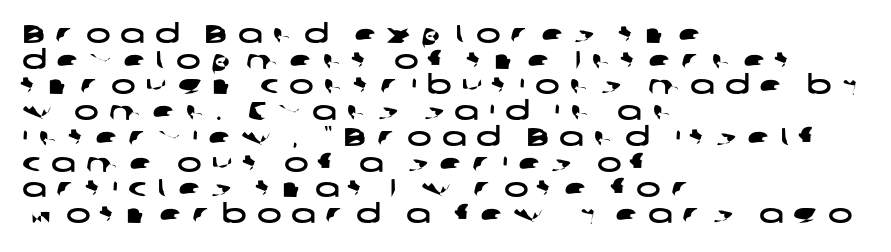
{"underline": "no", "align": "left", "line_spacing": "tight", "line_spacing_ratio": 0.99, "letter_spacing": "wide", "letter_spacing_em": 0.39, "glyph_px": 26}
